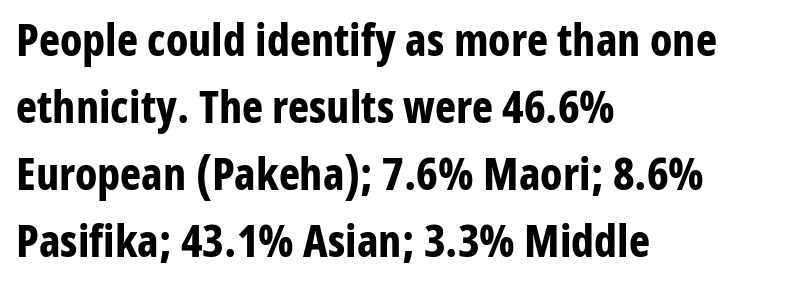
{"serif": "no", "italic": "no", "bold": "yes", "weight": "bold", "width": "condensed", "stroke_contrast": "low", "x_height": "medium", "monospaced": "no", "underline": "no", "align": "left", "line_spacing": "normal", "line_spacing_ratio": 1.49, "letter_spacing": "normal", "letter_spacing_em": 0.0, "glyph_px": 45}
